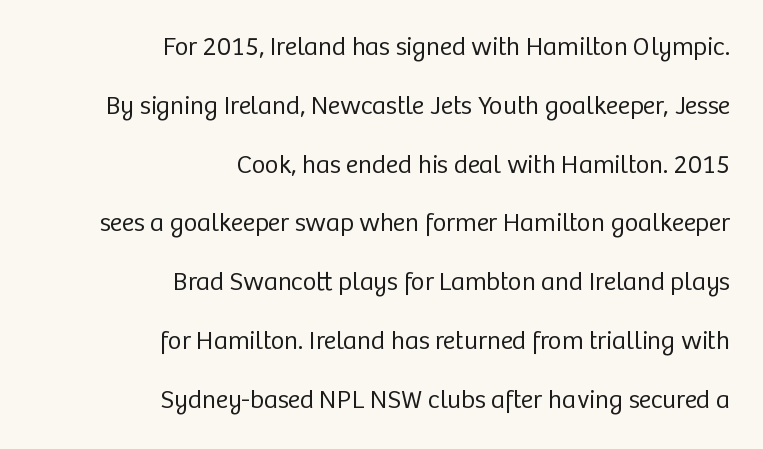
Plain, unruled lines of type. Default kerning and tracking; the words read as compact shapes. Horizontally, the lines are justified to the trailing edge only. Heft: none added — not bold. Compared with typical paragraphs, the rows here are farther apart.
